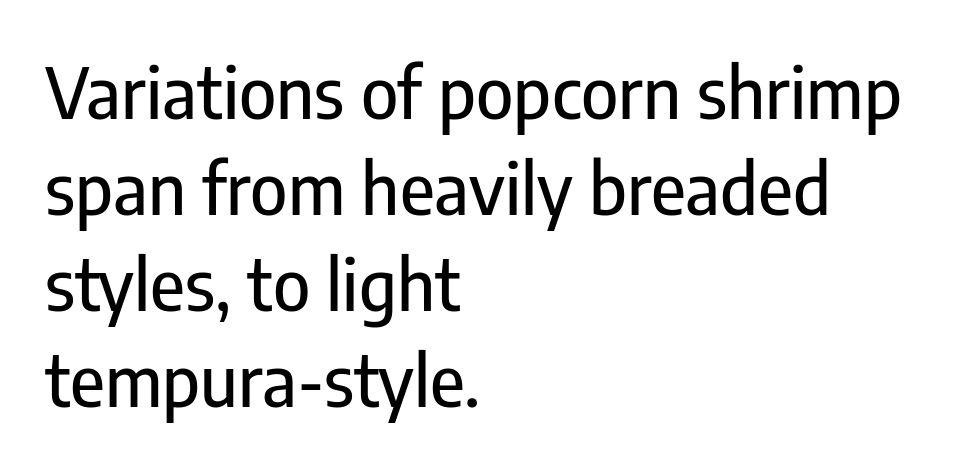
One glance says typical: line gaps are just what's usual. Varying glyph widths throughout — classic text-font behaviour. You can tell it's not italic because the verticals are truly vertical. You can tell from the bare stems that sans-serif type was used.
